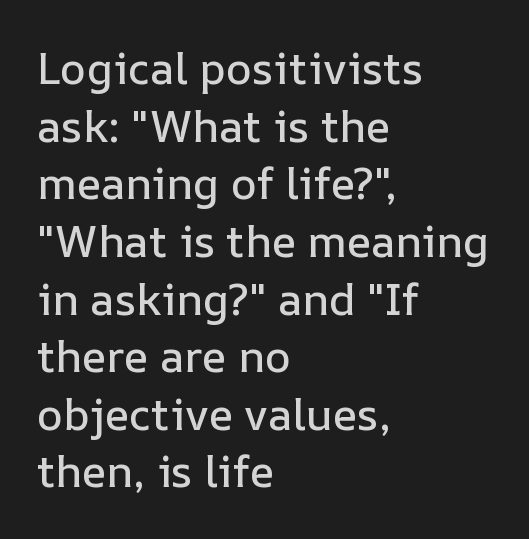
Italic? Not at all — the glyphs are vertical. The passage shown stacks its lines at a standard gap. The string is rendered with underlining switched off. Tracking value appears to be zero — textbook default spacing. Compared with a centered layout, this one pins lines to the left instead. The passage shown is typed in a proportional face where columns would drift.
